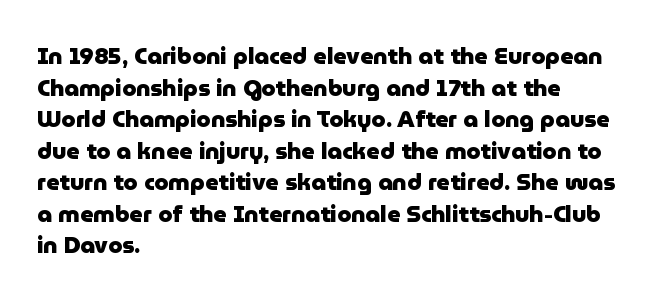
{"italic": "no", "bold": "yes", "underline": "no", "align": "left", "line_spacing": "normal", "line_spacing_ratio": 1.37, "letter_spacing": "normal", "letter_spacing_em": 0.0, "glyph_px": 23}
